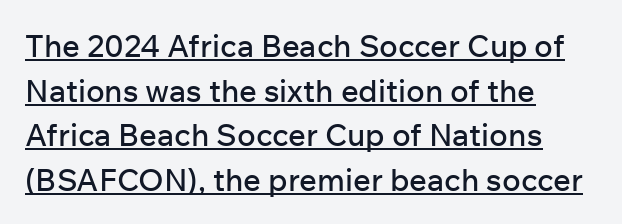
{"serif": "no", "italic": "no", "width": "normal", "stroke_contrast": "low", "x_height": "medium", "monospaced": "no", "underline": "yes", "align": "left", "line_spacing": "normal", "line_spacing_ratio": 1.44, "letter_spacing": "normal", "letter_spacing_em": 0.0, "glyph_px": 31}
